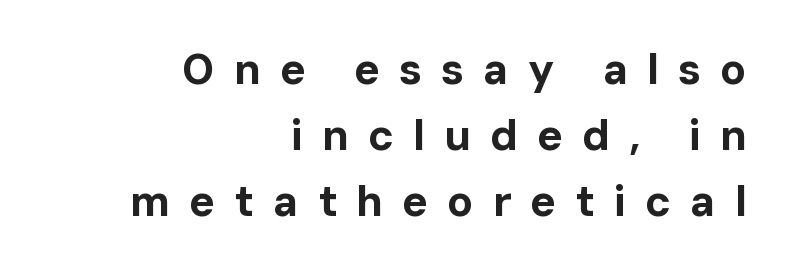
{"serif": "no", "italic": "no", "bold": "yes", "weight": "bold", "width": "normal", "stroke_contrast": "low", "x_height": "medium", "monospaced": "no", "underline": "no", "align": "right", "line_spacing": "normal", "line_spacing_ratio": 1.53, "letter_spacing": "wide", "letter_spacing_em": 0.44, "glyph_px": 43}
